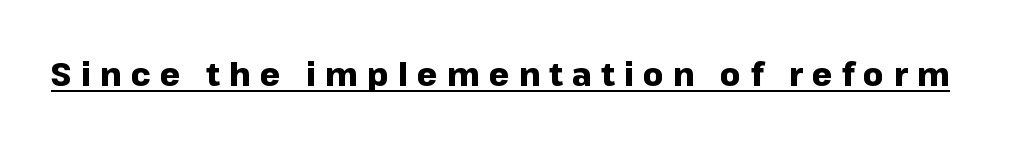
The image shows 32 px heavy sans-serif type, upright; set unusually wide letter spacing (+0.29 em), underlined; low stroke contrast and a medium x-height.
